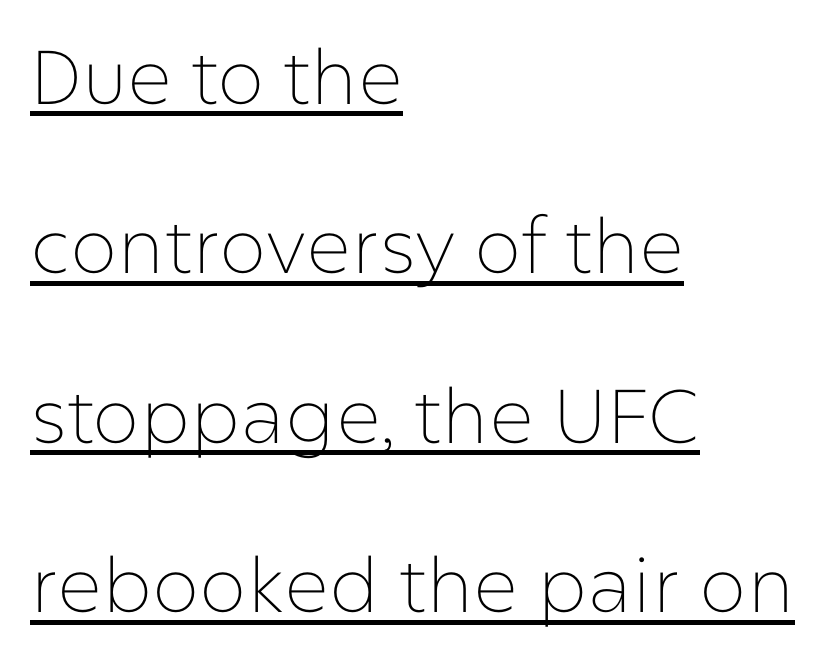
Weight class: somewhere from thin through regular. This sample has the flowing, uneven cadence of proportional lettering. Notice how the stems are strictly vertical — no italics here. Left-aligned paragraph, ragged on the right. A typesetter would call this leading open, well beyond the default.
